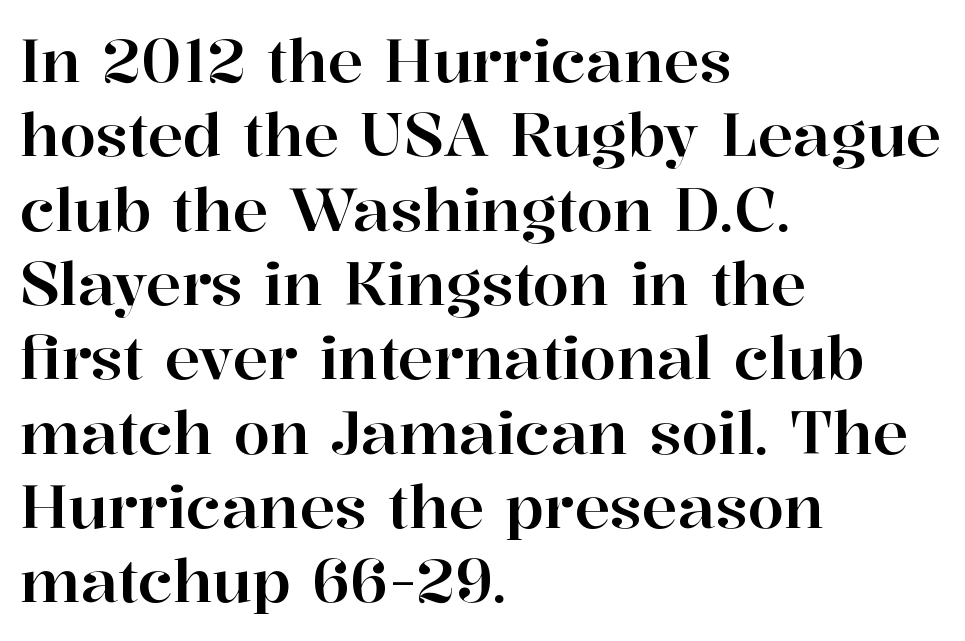
{"serif": "yes", "italic": "no", "width": "normal", "stroke_contrast": "high", "x_height": "medium", "monospaced": "no", "underline": "no", "align": "left", "line_spacing": "normal", "line_spacing_ratio": 1.26, "letter_spacing": "normal", "letter_spacing_em": 0.0, "glyph_px": 59}
